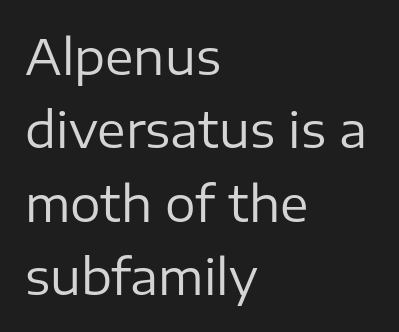
This is sans-serif lettering, the kind often seen on screens and signage. Here the designer chose a conventional face with non-uniform glyph widths. The weight would be labelled regular, book, light, or lighter still. A normal amount of white space separates one row of letters from the next.
